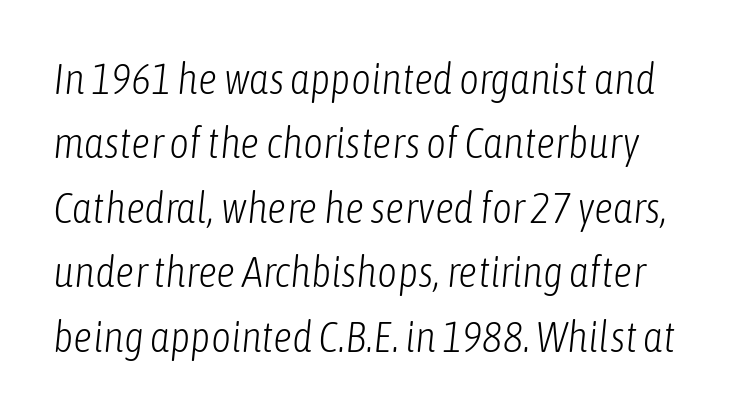
{"italic": "yes", "lean": "right", "slant_degrees": 6, "bold": "no", "weight": "light", "width": "condensed", "stroke_contrast": "low", "x_height": "medium", "monospaced": "no", "underline": "no", "line_spacing": "normal", "line_spacing_ratio": 1.5, "letter_spacing": "normal", "letter_spacing_em": 0.0, "glyph_px": 43}
